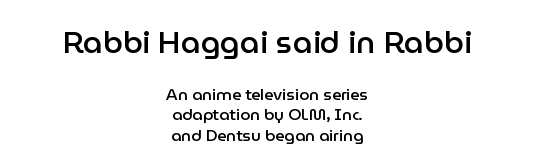
No feet cap the strokes, marking this as sans-serif type. Semibold letterforms, between regular and bold. The upper block of text is set noticeably larger than the block beneath it. Style check: upright. Honestly, the row spacing looks completely unremarkable.
